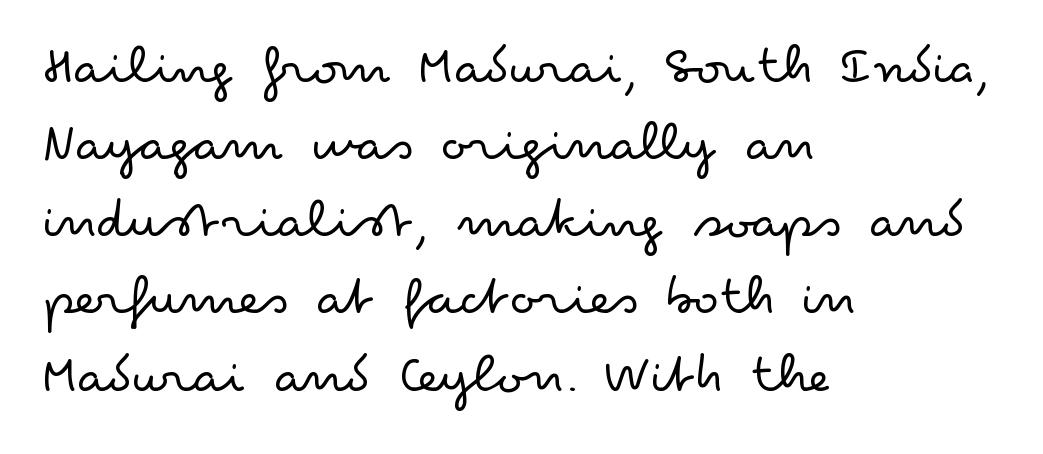
Q: Is the text bold? A: No.
Q: Is the text italic (slanted)? A: No, it is upright.
Q: Is the typeface a serif or a sans-serif typeface? A: Sans-serif.
Q: Is the text underlined? A: No.
Q: How is the paragraph aligned? A: Left-aligned.
Q: Is the spacing between letters normal or unusually wide? A: Normal.
Q: Is the spacing between lines tight, normal or loose? A: Normal.
Q: Width (condensed, normal, or wide)? A: Wide.
Q: Stroke contrast? A: Low.
Q: x-height? A: Small.
Q: Monospaced? A: No.
